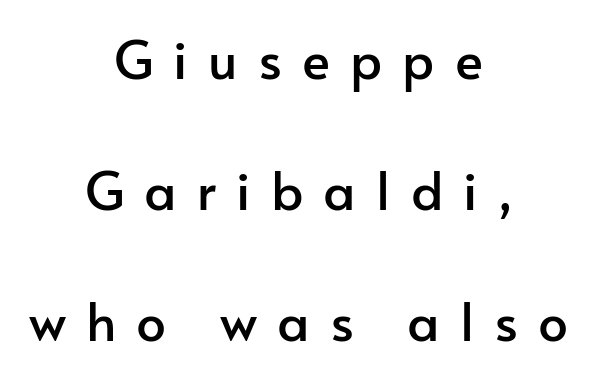
Q: Is the text italic (slanted)? A: No, it is upright.
Q: Is the typeface a serif or a sans-serif typeface? A: Sans-serif.
Q: Is the text underlined? A: No.
Q: How is the paragraph aligned? A: Centered.
Q: Is the spacing between letters normal or unusually wide? A: Unusually wide.
Q: Is the spacing between lines tight, normal or loose? A: Loose.
Q: Width (condensed, normal, or wide)? A: Normal.
Q: Stroke contrast? A: Low.
Q: x-height? A: Small.
Q: Monospaced? A: No.
